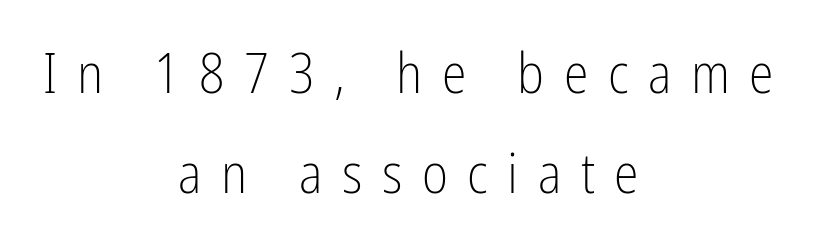
Q: Is the text bold? A: No.
Q: Is the text italic (slanted)? A: No, it is upright.
Q: Is the typeface a serif or a sans-serif typeface? A: Sans-serif.
Q: Is the text underlined? A: No.
Q: How is the paragraph aligned? A: Centered.
Q: Is the spacing between letters normal or unusually wide? A: Unusually wide.
Q: Width (condensed, normal, or wide)? A: Condensed.
Q: Stroke contrast? A: Low.
Q: x-height? A: Medium.
Q: Monospaced? A: No.
